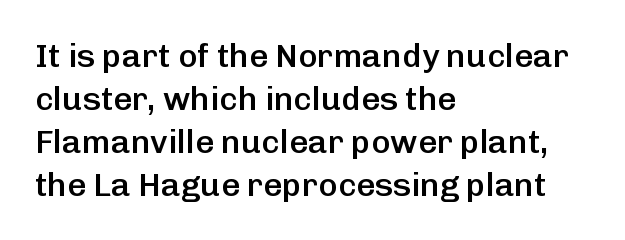
The letterforms sit shoulder to shoulder at normal distance. What weight is shown? A semibold, between regular and bold. Plain, unruled lines of type. The compositor pushed each line to the left boundary.
